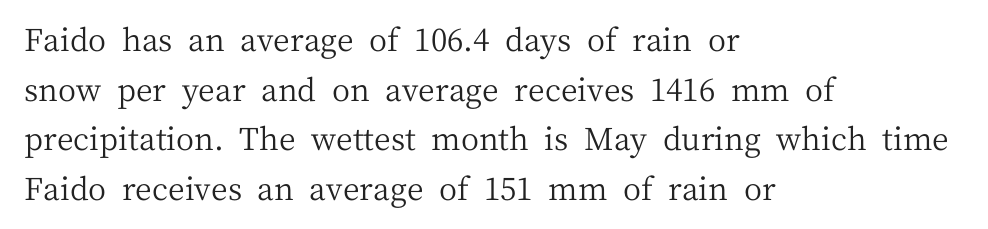
{"serif": "yes", "italic": "no", "bold": "no", "weight": "regular", "width": "normal", "stroke_contrast": "medium", "x_height": "medium", "monospaced": "no", "underline": "no", "align": "left", "line_spacing": "normal", "line_spacing_ratio": 1.6, "letter_spacing": "normal", "letter_spacing_em": 0.0, "glyph_px": 31}
